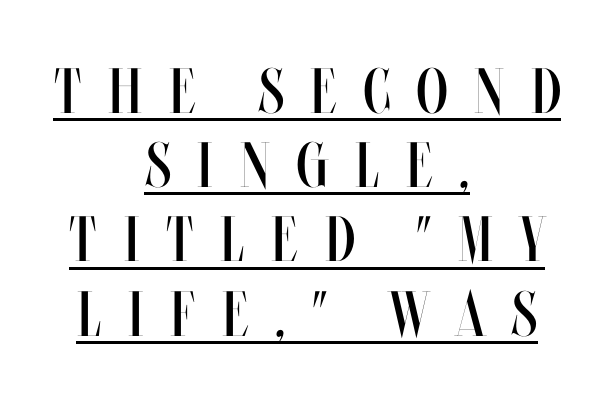
Q: Is the text bold? A: No.
Q: Is the text italic (slanted)? A: No, it is upright.
Q: Is the text underlined? A: Yes.
Q: How is the paragraph aligned? A: Centered.
Q: Is the spacing between letters normal or unusually wide? A: Unusually wide.
Q: Width (condensed, normal, or wide)? A: Condensed.
Q: Stroke contrast? A: Medium.
Q: x-height? A: Large.
Q: Monospaced? A: No.
